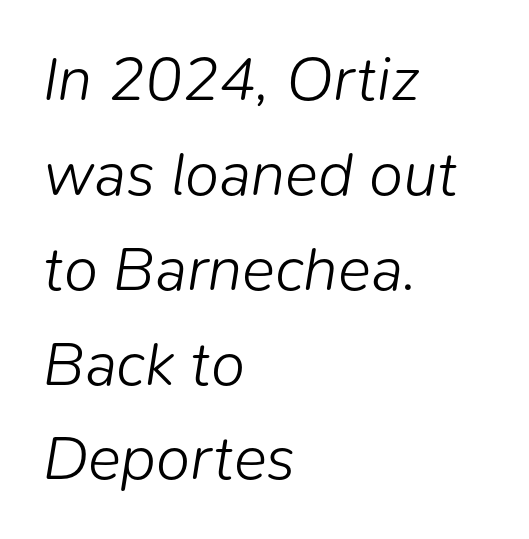
{"italic": "yes", "lean": "right", "slant_degrees": 9, "bold": "no", "weight": "light", "width": "normal", "stroke_contrast": "low", "x_height": "medium", "monospaced": "no", "underline": "no", "align": "left", "line_spacing": "normal", "line_spacing_ratio": 1.53, "letter_spacing": "normal", "letter_spacing_em": 0.0, "glyph_px": 62}
